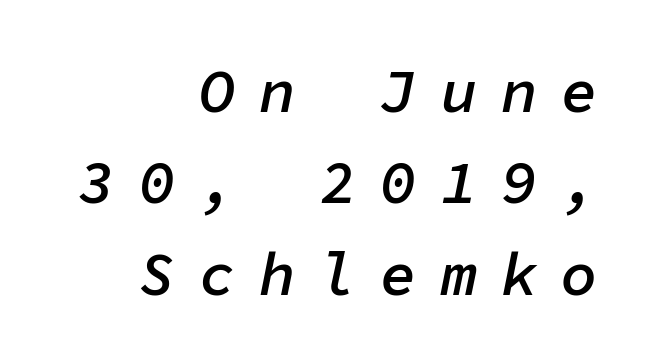
{"italic": "yes", "lean": "right", "slant_degrees": 11, "bold": "semi", "weight": "semibold", "width": "normal", "stroke_contrast": "low", "x_height": "medium", "monospaced": "yes", "underline": "no", "align": "right", "line_spacing": "normal", "line_spacing_ratio": 1.5, "letter_spacing": "wide", "letter_spacing_em": 0.39, "glyph_px": 61}
